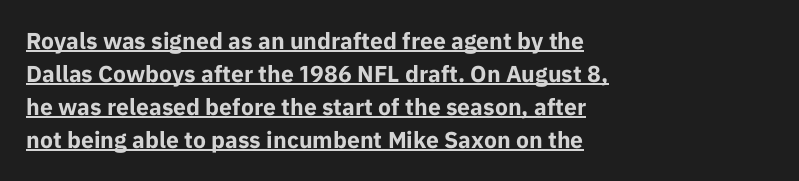
Compared with typical paragraphs, the rows here are spaced about the same. Chunky letters — that's bold for sure. Italic: no, the glyphs are upright roman. The horizontal fit of the characters is conventional and even.
